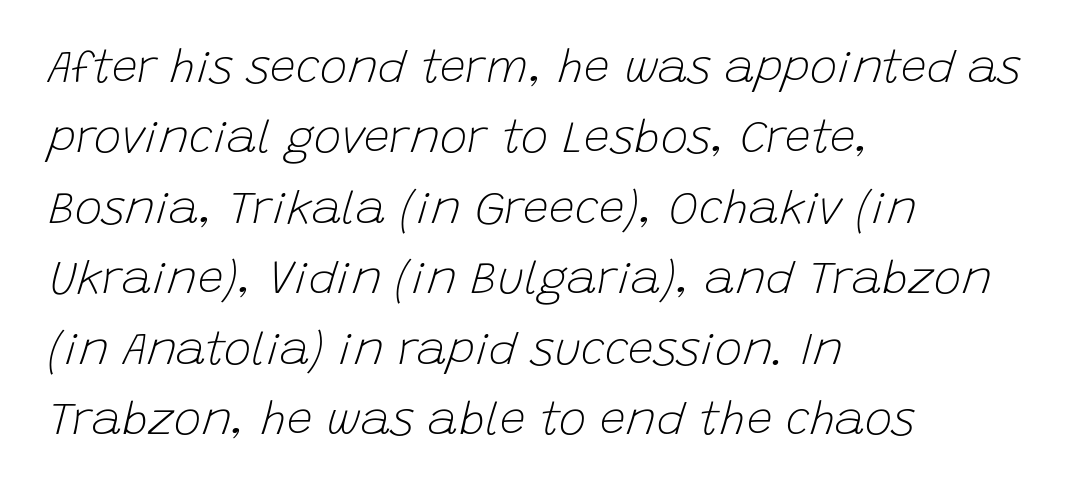
The image shows 46 px light type, italic (leaning right); set left-aligned, normal line spacing (1.53x), normal letter spacing, not underlined; low stroke contrast and a large x-height.
